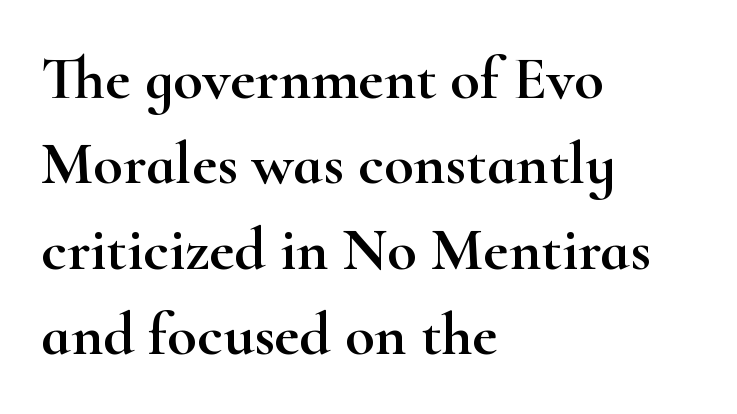
{"serif": "yes", "italic": "no", "width": "wide", "stroke_contrast": "high", "x_height": "small", "monospaced": "no", "underline": "no", "align": "left", "line_spacing": "normal", "line_spacing_ratio": 1.4, "letter_spacing": "normal", "letter_spacing_em": 0.0, "glyph_px": 61}
